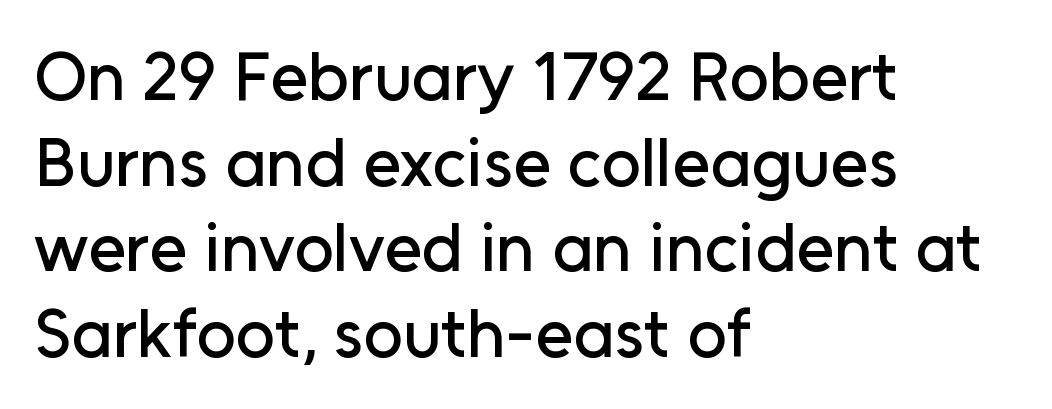
The image shows 69 px sans-serif type, upright; set left-aligned, line spacing 1.24x, normal letter spacing, not underlined; low stroke contrast and a medium x-height.
